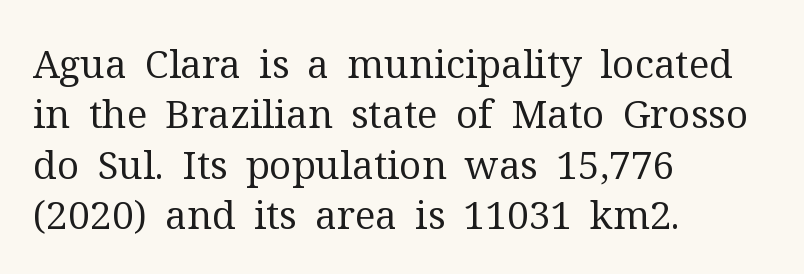
{"serif": "yes", "italic": "no", "bold": "no", "weight": "regular", "width": "normal", "stroke_contrast": "medium", "x_height": "medium", "monospaced": "no", "underline": "no", "align": "left", "line_spacing": "normal", "line_spacing_ratio": 1.29, "letter_spacing": "normal", "letter_spacing_em": 0.0, "glyph_px": 39}
